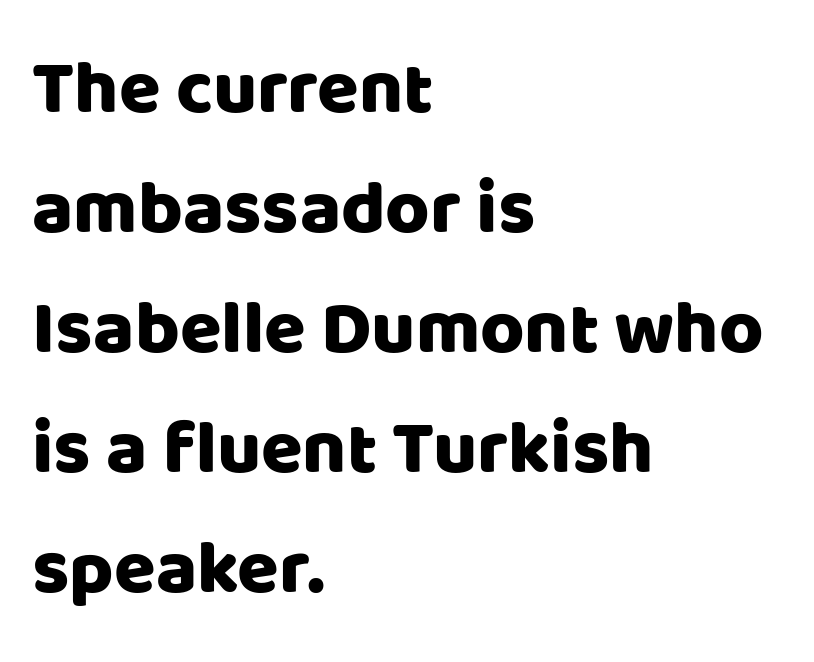
Q: Is the text italic (slanted)? A: No, it is upright.
Q: Is the typeface a serif or a sans-serif typeface? A: Sans-serif.
Q: Is the text underlined? A: No.
Q: How is the paragraph aligned? A: Left-aligned.
Q: Is the spacing between letters normal or unusually wide? A: Normal.
Q: Is the spacing between lines tight, normal or loose? A: Normal.
Q: Width (condensed, normal, or wide)? A: Normal.
Q: Stroke contrast? A: Low.
Q: x-height? A: Large.
Q: Monospaced? A: No.
